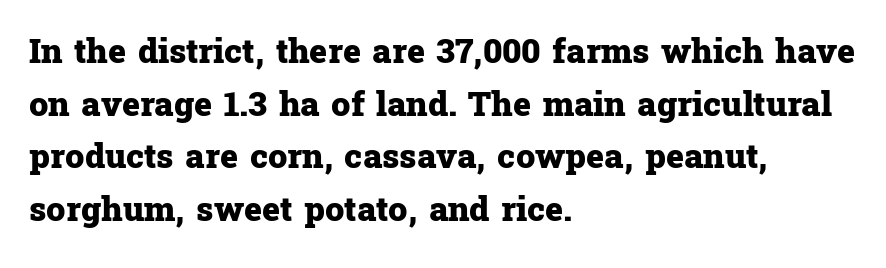
{"serif": "yes", "italic": "no", "bold": "yes", "weight": "heavy", "width": "normal", "stroke_contrast": "low", "x_height": "medium", "monospaced": "no", "underline": "no", "align": "left", "line_spacing": "normal", "line_spacing_ratio": 1.55, "letter_spacing": "normal", "letter_spacing_em": 0.0, "glyph_px": 34}
